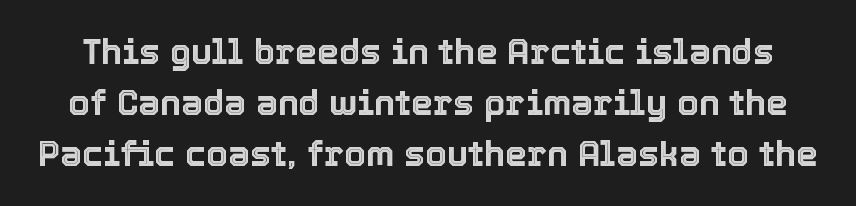
{"italic": "no", "width": "normal", "x_height": "medium", "monospaced": "no", "underline": "no", "line_spacing": "normal", "line_spacing_ratio": 1.46, "letter_spacing": "normal", "letter_spacing_em": 0.0, "glyph_px": 35}
